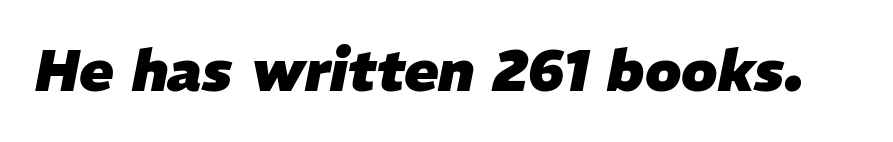
Is the letter spacing exaggerated? No — it looks like the ordinary default. Descender tails drop into unmarked territory. The passage shown leans; its letterforms are oblique. Compared with an ordinary text face, these strokes are far heavier — a full bold. Spacing verdict: proportional, widths tailored to each character.
